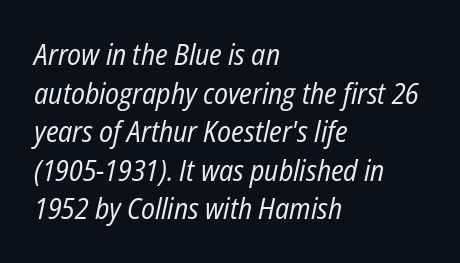
{"italic": "yes", "lean": "right", "slant_degrees": 12, "bold": "no", "weight": "regular", "width": "condensed", "stroke_contrast": "low", "x_height": "medium", "monospaced": "no", "underline": "no", "align": "left", "line_spacing": "normal", "line_spacing_ratio": 1.33, "letter_spacing": "normal", "letter_spacing_em": 0.0, "glyph_px": 29}
